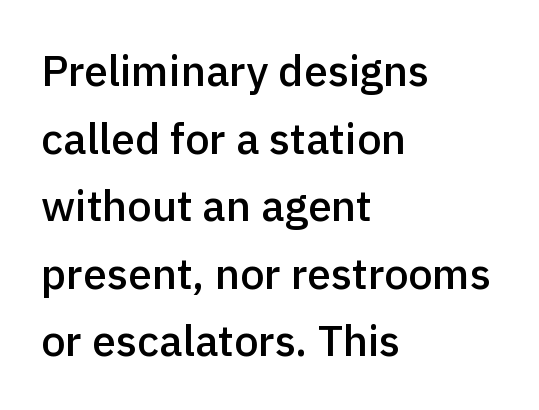
The image shows 43 px semibold sans-serif type, upright; set left-aligned, normal line spacing (1.57x), normal letter spacing, not underlined; a medium x-height.
